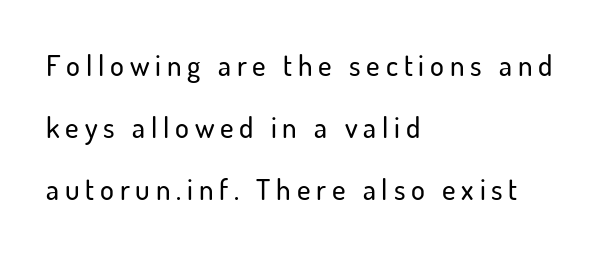
The image shows 29 px sans-serif type, upright; set left-aligned, loose line spacing (2.13x), unusually wide letter spacing (+0.2 em), not underlined; low stroke contrast and a small x-height.
